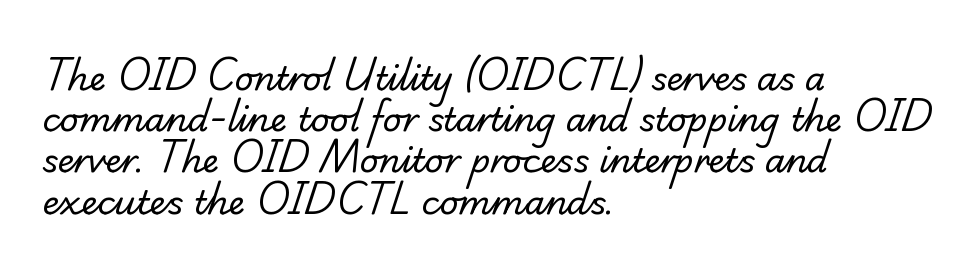
The image shows 33 px regular-weight serif type; set left-aligned, normal line spacing (1.25x), normal letter spacing, not underlined; low stroke contrast and a small x-height.
